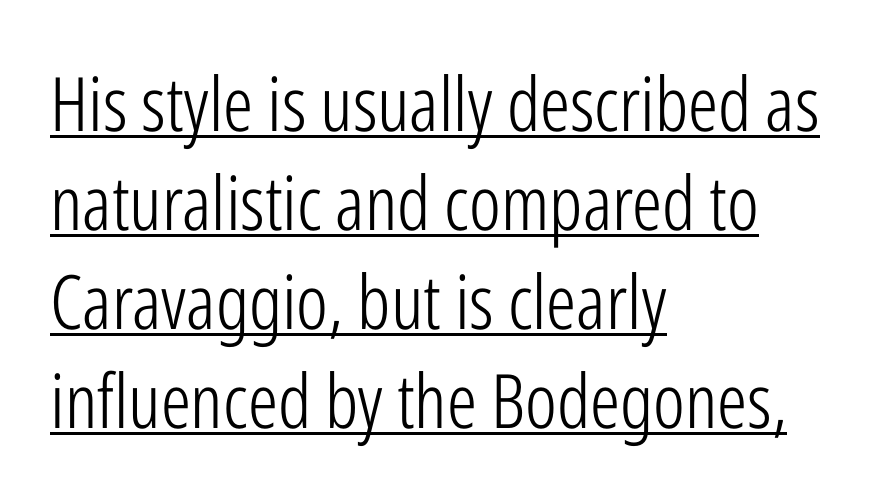
Q: Is the text bold? A: No.
Q: Is the text italic (slanted)? A: No, it is upright.
Q: Is the typeface a serif or a sans-serif typeface? A: Sans-serif.
Q: Is the text underlined? A: Yes.
Q: How is the paragraph aligned? A: Left-aligned.
Q: Is the spacing between letters normal or unusually wide? A: Normal.
Q: Is the spacing between lines tight, normal or loose? A: Normal.
Q: Width (condensed, normal, or wide)? A: Condensed.
Q: Stroke contrast? A: Low.
Q: x-height? A: Medium.
Q: Monospaced? A: No.
